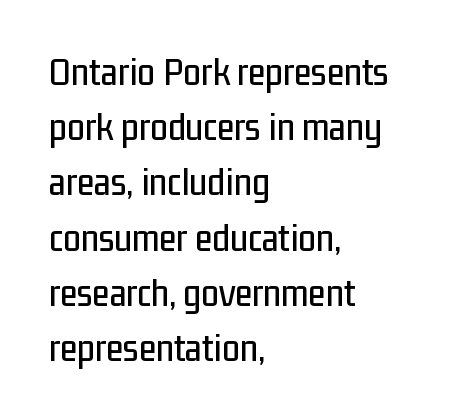
The typesetter chose a ragged-right arrangement here. Observe the absence of serifs on each vertical stroke in this sample. Italic? Not at all — the glyphs are vertical. Rows of type keep a routine distance in the vertical direction. The passage shown has conventional tracking throughout.
